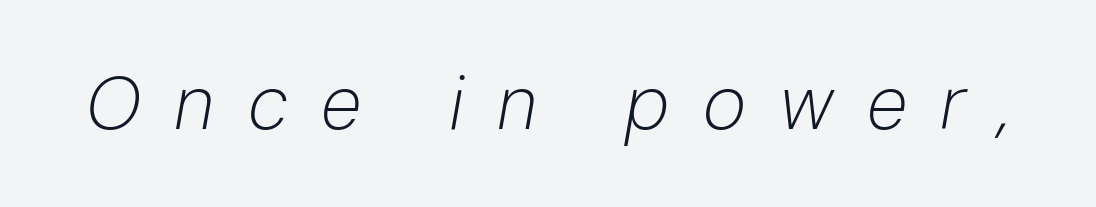
The image shows 74 px light type, italic (leaning right); set unusually wide letter spacing (+0.45 em), not underlined; low stroke contrast and a medium x-height.
